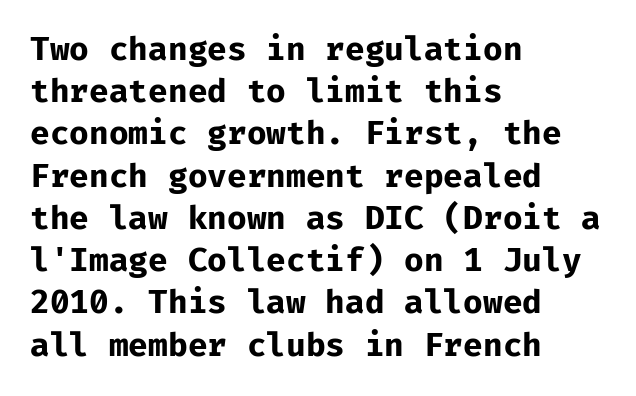
{"serif": "no", "italic": "no", "bold": "yes", "weight": "bold", "width": "normal", "stroke_contrast": "low", "x_height": "medium", "monospaced": "yes", "underline": "no", "align": "left", "line_spacing": "normal", "line_spacing_ratio": 1.32, "letter_spacing": "normal", "letter_spacing_em": 0.0, "glyph_px": 32}
